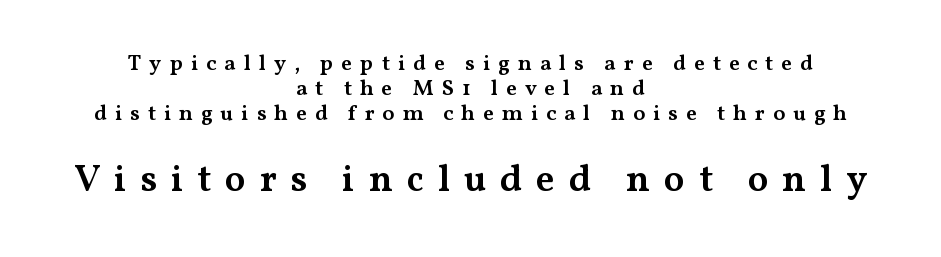
{"serif": "yes", "italic": "no", "bold": "semi", "weight": "semibold", "width": "wide", "stroke_contrast": "medium", "x_height": "medium", "monospaced": "no", "underline": "no", "align": "center", "line_spacing": "tight", "line_spacing_ratio": 1.13, "letter_spacing": "wide", "letter_spacing_em": 0.36, "larger_block": "second", "size_ratio": 1.73, "glyph_px": 38}
